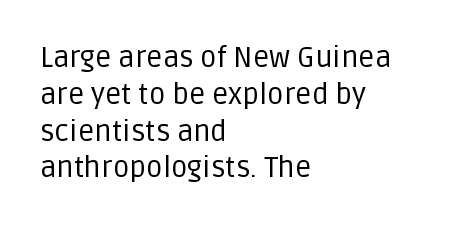
{"serif": "no", "italic": "no", "bold": "no", "weight": "regular", "width": "normal", "stroke_contrast": "low", "x_height": "large", "monospaced": "no", "underline": "no", "align": "left", "line_spacing": "normal", "line_spacing_ratio": 1.27, "letter_spacing": "normal", "letter_spacing_em": 0.0, "glyph_px": 29}
